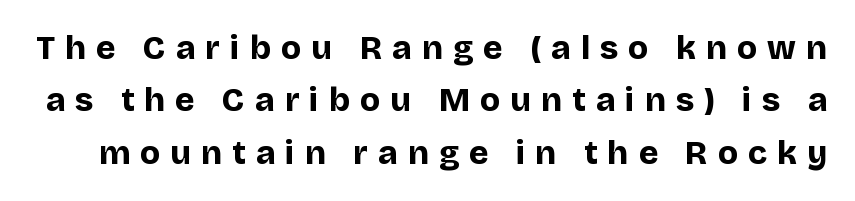
The image shows 33 px bold sans-serif type, upright; set normal line spacing (1.59x), unusually wide letter spacing (+0.31 em), not underlined; low stroke contrast and a large x-height.
